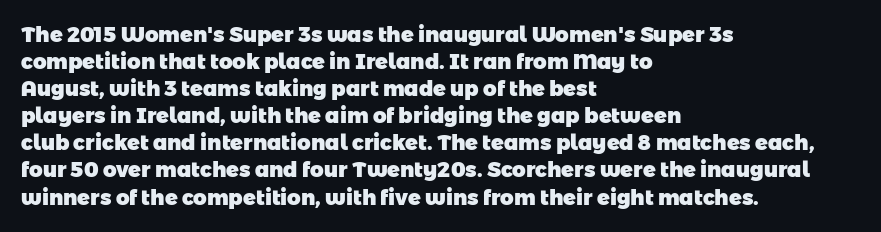
Q: Is the text bold? A: Yes.
Q: Is the text underlined? A: No.
Q: How is the paragraph aligned? A: Left-aligned.
Q: Is the spacing between letters normal or unusually wide? A: Normal.
Q: Is the spacing between lines tight, normal or loose? A: Normal.
